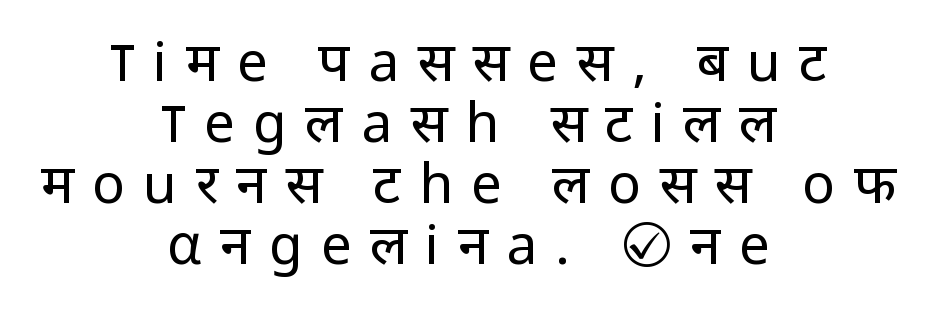
{"serif": "no", "italic": "no", "bold": "no", "weight": "regular", "width": "normal", "stroke_contrast": "low", "x_height": "medium", "monospaced": "no", "underline": "no", "align": "center", "line_spacing": "tight", "line_spacing_ratio": 1.11, "letter_spacing": "wide", "letter_spacing_em": 0.33, "glyph_px": 55}
